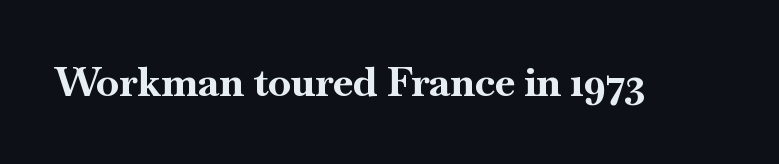
Clear beneath every line of the passage. Style check: upright. The letterforms sit shoulder to shoulder at normal distance. Varying glyph widths throughout — classic text-font behaviour.
